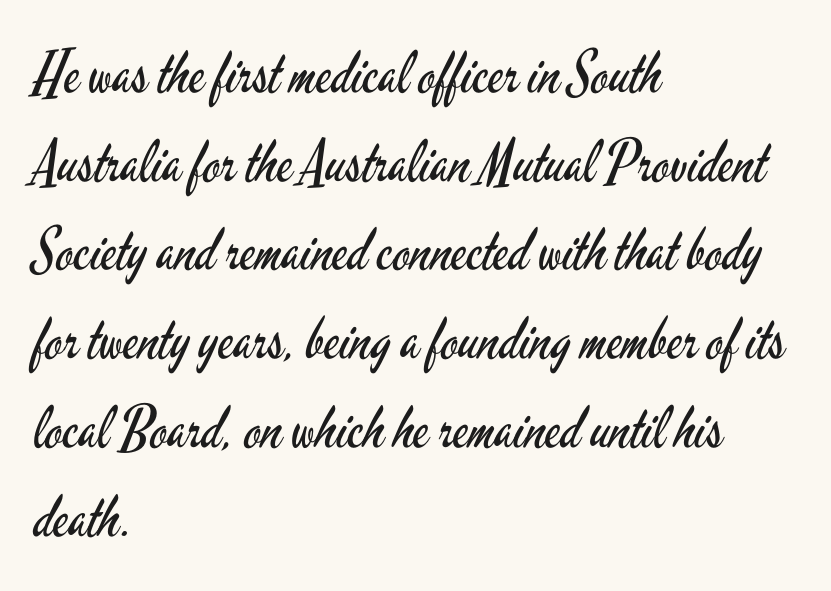
Type without underlining. Caption: standard tracking, unaltered. Stroke thickness stays within the range of a standard reading face or lighter. A typesetter would call this proportional, since set widths differ per character. In CSS terms this would be text-align: left.
